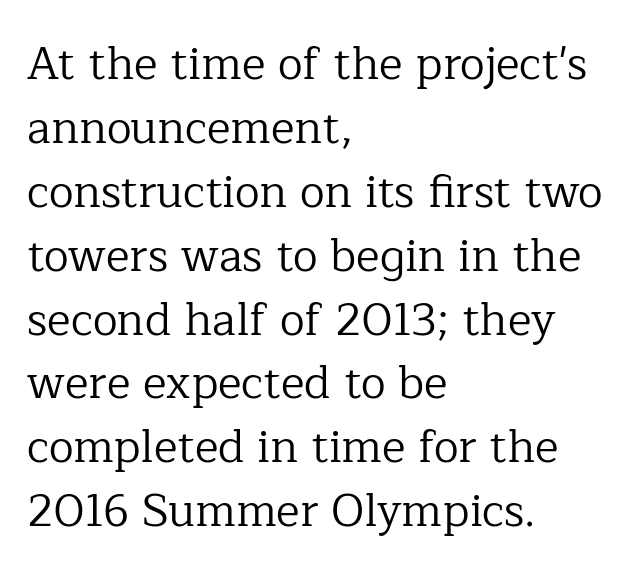
A typesetter would call this leading conventional body-copy spacing. Spacing verdict: proportional, widths tailored to each character. Unbolded letterforms with no extra heft. A roman cut, with each character standing at attention. What stands out about the letter spacing? Nothing — it is the standard amount.
